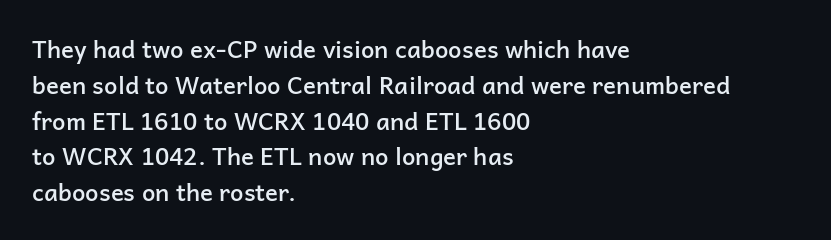
Q: Is the text bold? A: Semi-bold.
Q: Is the text italic (slanted)? A: No, it is upright.
Q: Is the text underlined? A: No.
Q: How is the paragraph aligned? A: Left-aligned.
Q: Is the spacing between letters normal or unusually wide? A: Normal.
Q: Is the spacing between lines tight, normal or loose? A: Normal.
